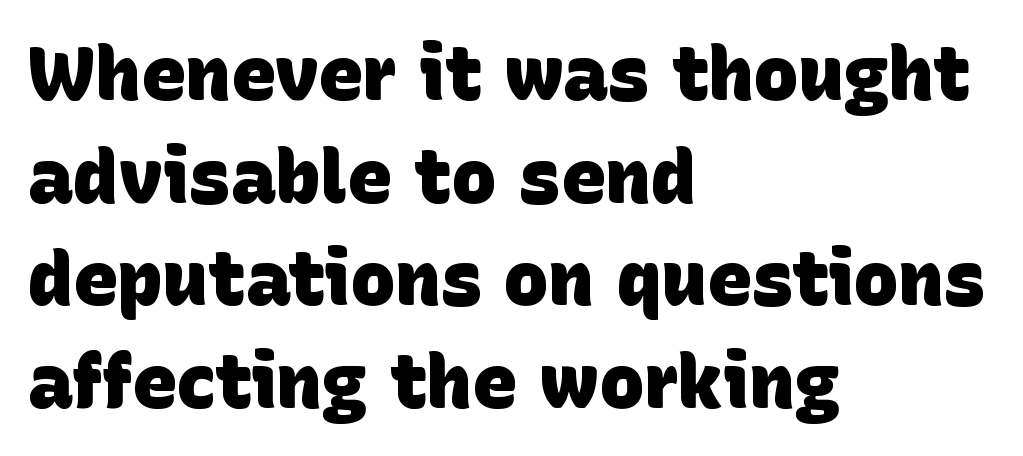
The image shows 75 px heavy sans-serif type; set left-aligned, normal line spacing (1.37x), normal letter spacing, not underlined; low stroke contrast and a large x-height.
